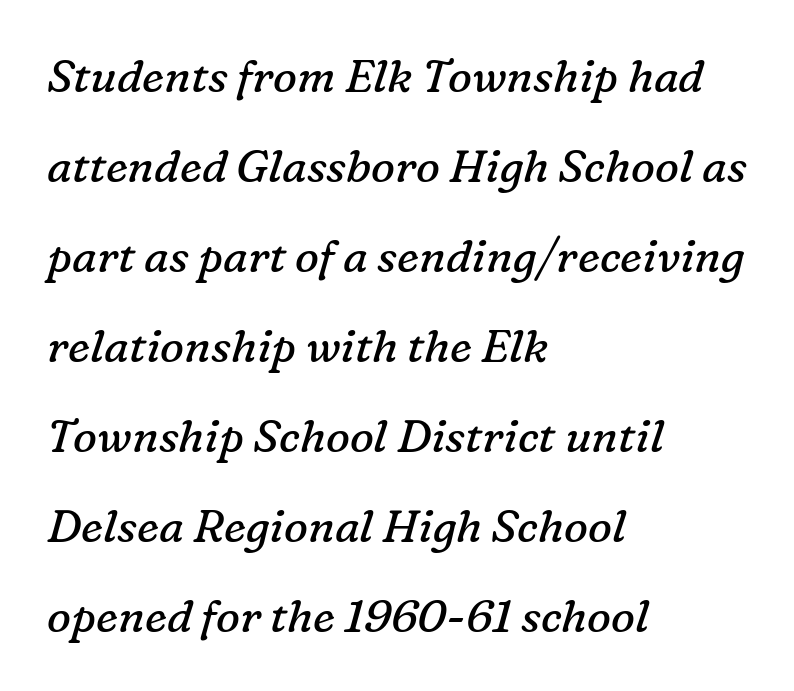
Leftover space on each line is placed entirely after the last word. The passage shown leans; its letterforms are oblique. Is this a fixed-width face? No — the glyphs have proportional, varying widths. Check the space under the baseline: it is left empty.
